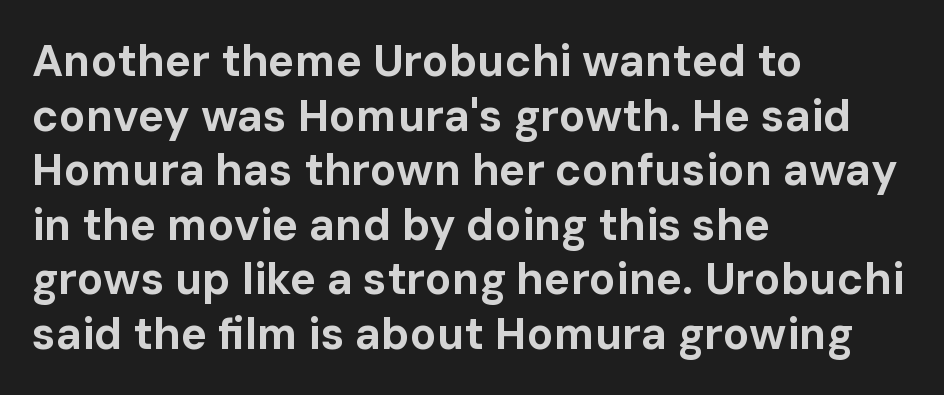
Q: Is the text bold? A: Yes.
Q: Is the text italic (slanted)? A: No, it is upright.
Q: Is the typeface a serif or a sans-serif typeface? A: Sans-serif.
Q: Is the text underlined? A: No.
Q: How is the paragraph aligned? A: Left-aligned.
Q: Is the spacing between letters normal or unusually wide? A: Normal.
Q: Width (condensed, normal, or wide)? A: Normal.
Q: Stroke contrast? A: Low.
Q: x-height? A: Medium.
Q: Monospaced? A: No.
